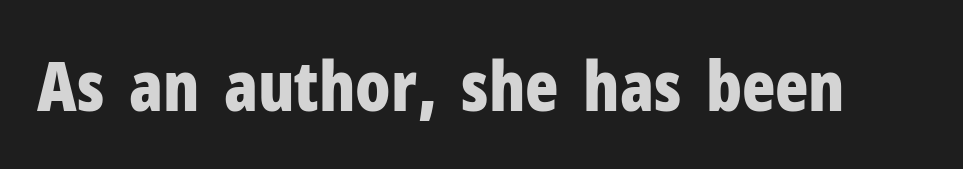
Q: Is the text bold? A: Yes.
Q: Is the text italic (slanted)? A: No, it is upright.
Q: Is the typeface a serif or a sans-serif typeface? A: Sans-serif.
Q: Is the text underlined? A: No.
Q: Is the spacing between letters normal or unusually wide? A: Normal.
Q: Width (condensed, normal, or wide)? A: Condensed.
Q: Stroke contrast? A: Low.
Q: x-height? A: Medium.
Q: Monospaced? A: No.
